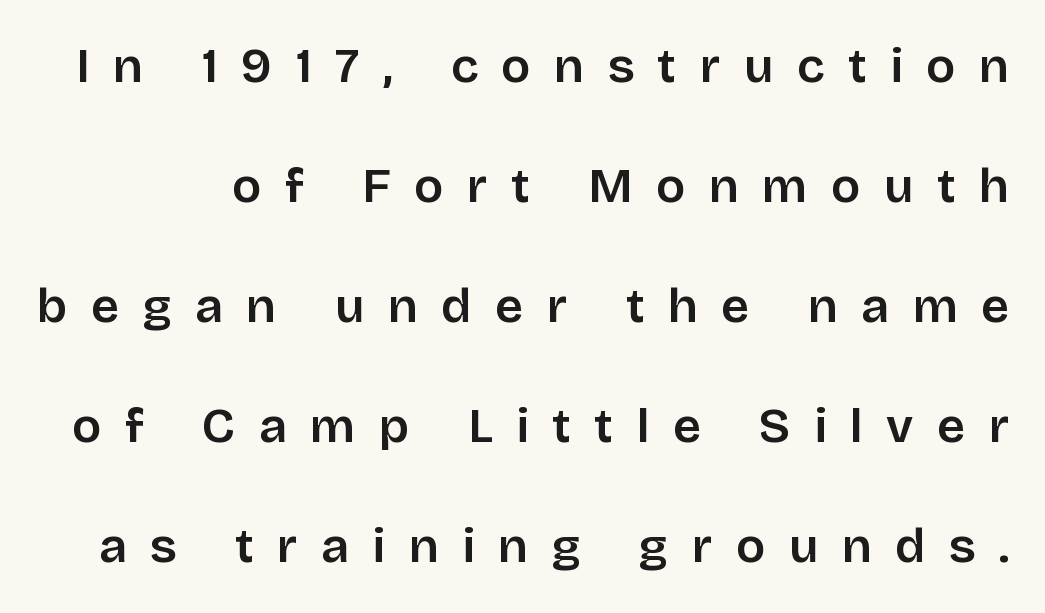
Here the glyphs are tracked loosely, breaking word shapes into spaced letters. It's the straight-up-and-down kind of type. Words float on clear page, feet unadorned. Baseline-to-baseline distance is far greater than the letter height.
